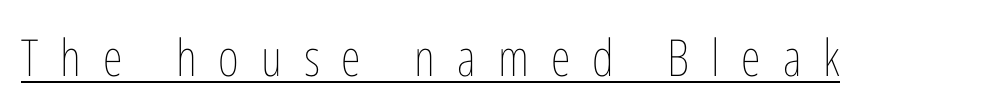
The image shows 51 px thin, condensed type, upright; set unusually wide letter spacing (+0.43 em), underlined; low stroke contrast and a medium x-height.
